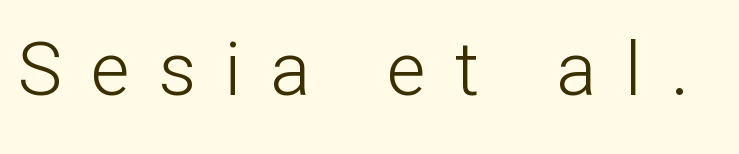
{"serif": "no", "italic": "no", "bold": "no", "weight": "light", "width": "normal", "stroke_contrast": "low", "x_height": "medium", "monospaced": "no", "underline": "no", "letter_spacing": "wide", "letter_spacing_em": 0.38, "glyph_px": 75}
